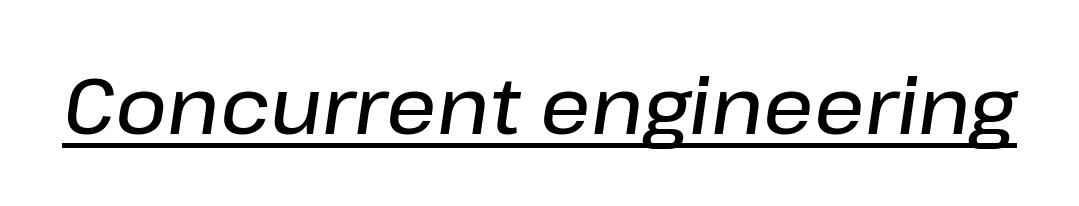
{"italic": "yes", "lean": "right", "slant_degrees": 8, "bold": "semi", "weight": "semibold", "width": "normal", "stroke_contrast": "low", "x_height": "medium", "monospaced": "no", "underline": "yes", "letter_spacing": "normal", "letter_spacing_em": 0.0, "glyph_px": 79}
